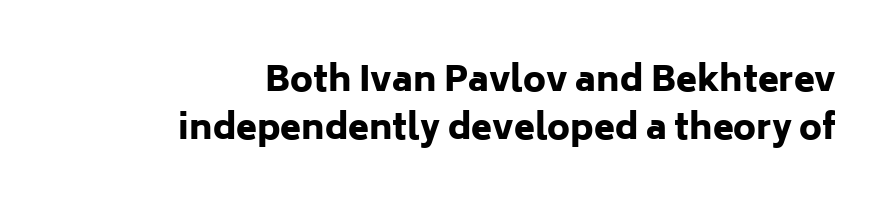
Rendered with straight, roman letterforms. Serifs: no, the terminals of the letterforms are clean. Students, note that the glyphs here touch the page at normal intervals. Alignment: flush right. Whoever set this chose a conventional vertical rhythm. Letters rest on an invisible, unmarked baseline.
